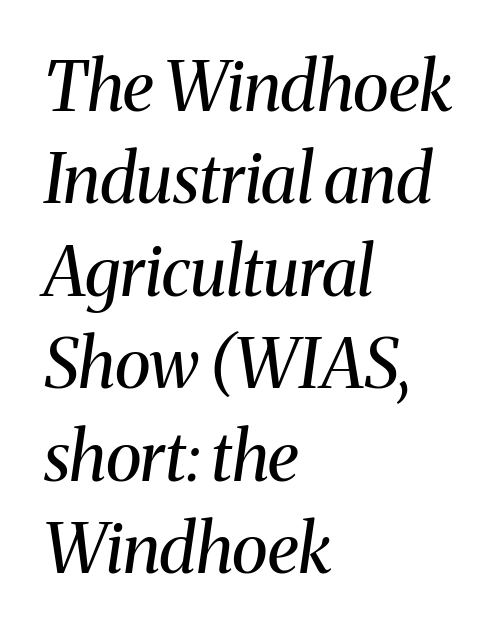
{"serif": "yes", "italic": "yes", "lean": "right", "slant_degrees": 8, "bold": "no", "weight": "regular", "width": "normal", "stroke_contrast": "medium", "x_height": "medium", "monospaced": "no", "underline": "no", "align": "left", "line_spacing": "normal", "line_spacing_ratio": 1.36, "letter_spacing": "normal", "letter_spacing_em": 0.0, "glyph_px": 68}
